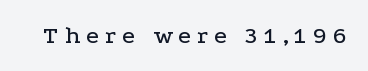
The image shows 25 px text type, upright; set unusually wide letter spacing (+0.25 em), not underlined.
